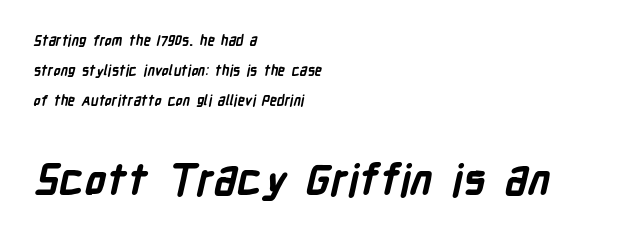
{"serif": "no", "bold": "yes", "weight": "bold", "width": "condensed", "stroke_contrast": "low", "x_height": "medium", "monospaced": "no", "underline": "no", "align": "left", "line_spacing": "loose", "line_spacing_ratio": 2.15, "letter_spacing": "normal", "letter_spacing_em": 0.0, "larger_block": "second", "size_ratio": 3.07, "glyph_px": 43}
